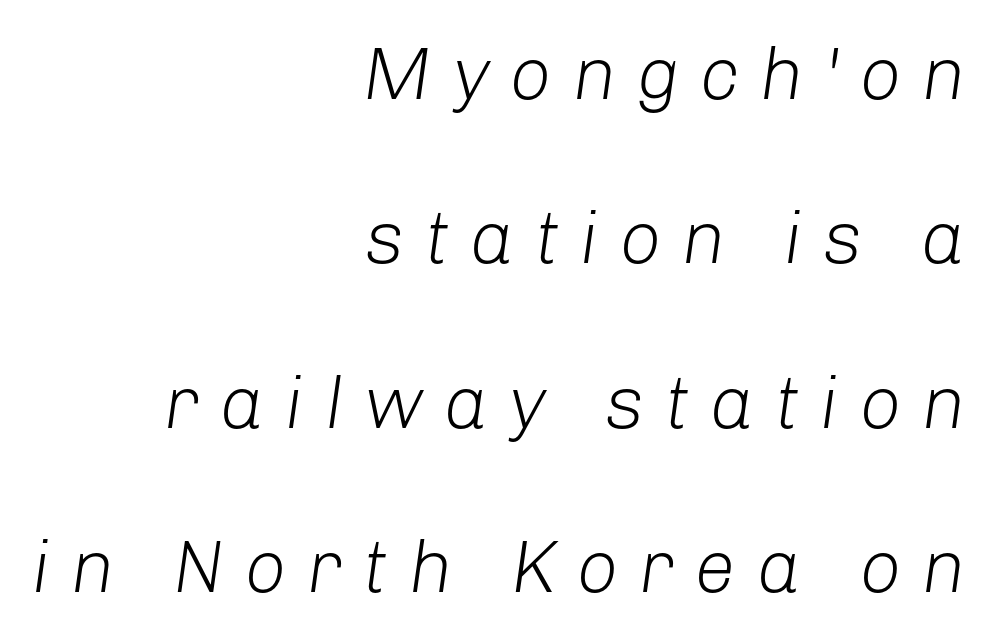
The image shows 74 px light type, italic (leaning right); set right-aligned, loose line spacing (2.22x), unusually wide letter spacing (+0.27 em), not underlined; low stroke contrast and a medium x-height.
